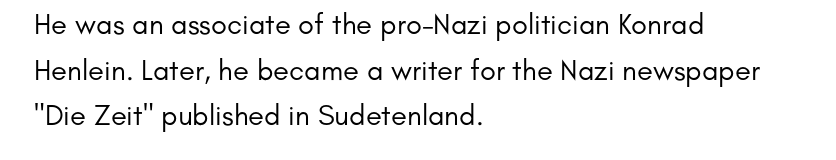
The rag falls on the right side of this text block. Is this a sans? Yes — the strokes have no serifs. Every stem runs plumb, perpendicular to the baseline. Nobody touched the tracking dial on this one. Each letter keeps its own natural width here, so spacing adapts to shape. No heavy texture on the line: the type isn't bold.
